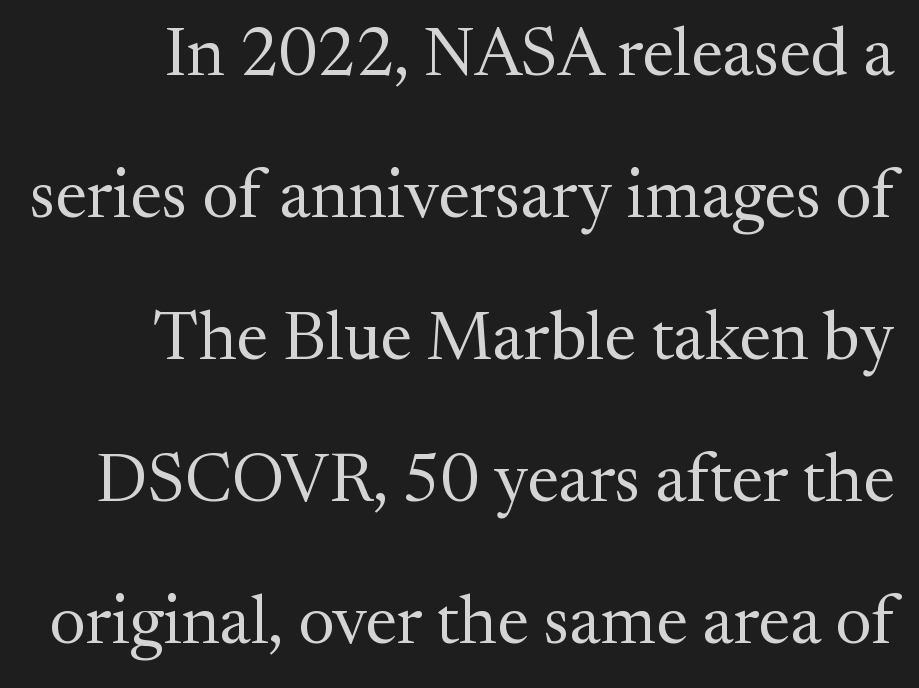
{"serif": "yes", "italic": "no", "bold": "no", "weight": "regular", "width": "normal", "stroke_contrast": "medium", "x_height": "medium", "monospaced": "no", "underline": "no", "line_spacing": "loose", "line_spacing_ratio": 2.09, "letter_spacing": "normal", "letter_spacing_em": 0.0, "glyph_px": 68}
